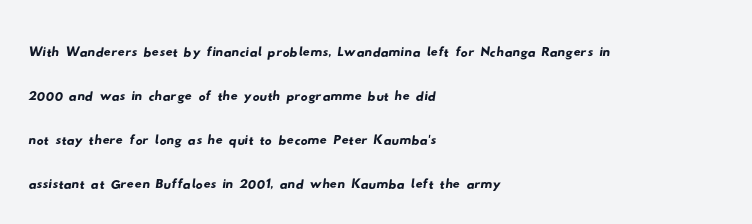
{"serif": "no", "width": "wide", "stroke_contrast": "low", "x_height": "small", "monospaced": "no", "underline": "no", "align": "left", "line_spacing": "normal", "line_spacing_ratio": 1.26, "letter_spacing": "normal", "letter_spacing_em": 0.0, "glyph_px": 35}
